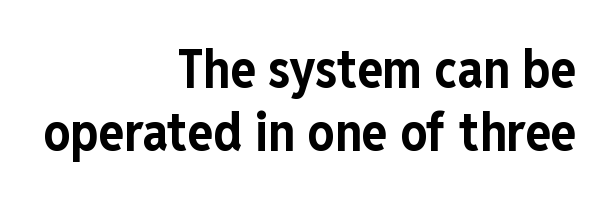
The image shows 53 px bold, condensed sans-serif type, upright; set right-aligned, line spacing 1.18x, normal letter spacing, not underlined; low stroke contrast and a medium x-height.
